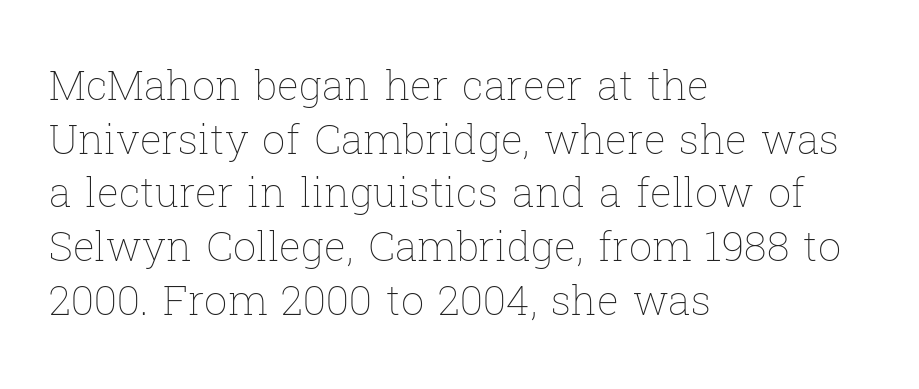
{"italic": "no", "bold": "no", "weight": "thin", "width": "normal", "stroke_contrast": "low", "x_height": "medium", "monospaced": "no", "underline": "no", "align": "left", "line_spacing": "normal", "line_spacing_ratio": 1.31, "letter_spacing": "normal", "letter_spacing_em": 0.0, "glyph_px": 41}
